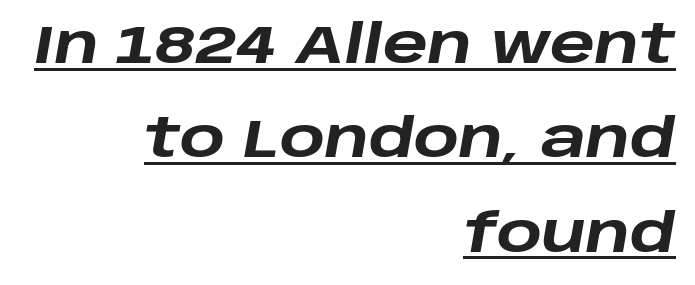
{"italic": "yes", "lean": "right", "slant_degrees": 10, "bold": "yes", "weight": "heavy", "width": "wide", "stroke_contrast": "low", "x_height": "large", "monospaced": "no", "underline": "yes", "align": "right", "line_spacing_ratio": 1.78, "letter_spacing": "normal", "letter_spacing_em": 0.0, "glyph_px": 53}
